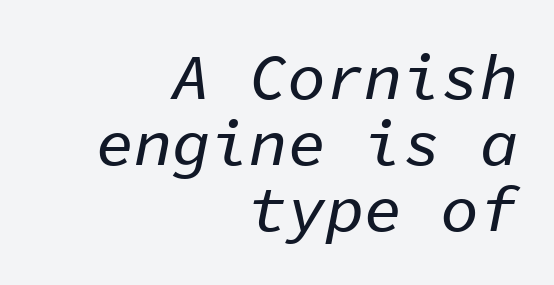
Q: Is the text italic (slanted)? A: Yes, it leans right by about 11 degrees.
Q: Is the text underlined? A: No.
Q: How is the paragraph aligned? A: Right-aligned.
Q: Is the spacing between letters normal or unusually wide? A: Normal.
Q: Is the spacing between lines tight, normal or loose? A: Tight.
Q: Width (condensed, normal, or wide)? A: Normal.
Q: Stroke contrast? A: Low.
Q: x-height? A: Medium.
Q: Monospaced? A: Yes.
